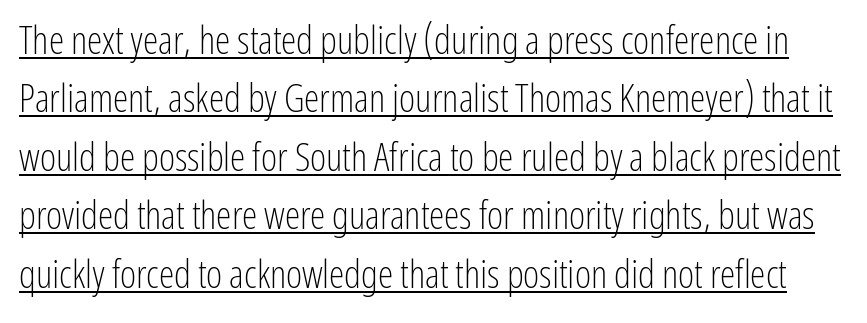
The image shows 39 px light, condensed sans-serif type, upright; set normal line spacing (1.5x), normal letter spacing, underlined; low stroke contrast and a medium x-height.
